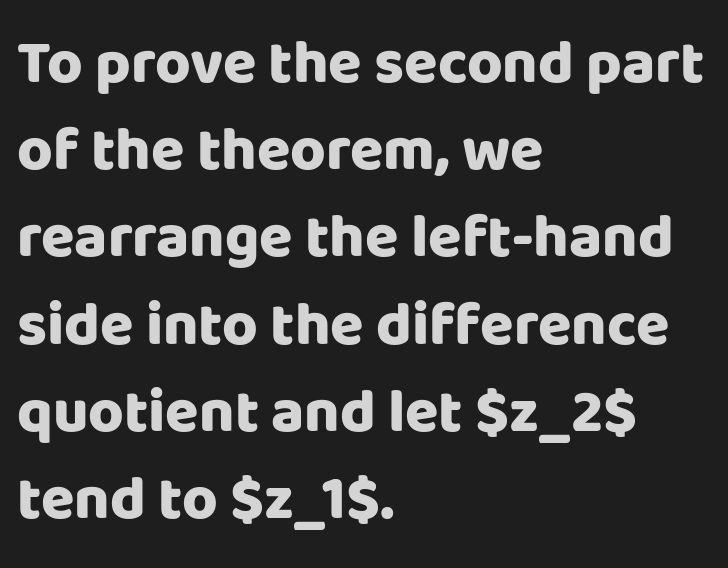
Q: Is the text bold? A: Yes.
Q: Is the text italic (slanted)? A: No, it is upright.
Q: Is the typeface a serif or a sans-serif typeface? A: Sans-serif.
Q: Is the text underlined? A: No.
Q: How is the paragraph aligned? A: Left-aligned.
Q: Is the spacing between letters normal or unusually wide? A: Normal.
Q: Is the spacing between lines tight, normal or loose? A: Normal.
Q: Width (condensed, normal, or wide)? A: Normal.
Q: Stroke contrast? A: Low.
Q: x-height? A: Large.
Q: Monospaced? A: No.
